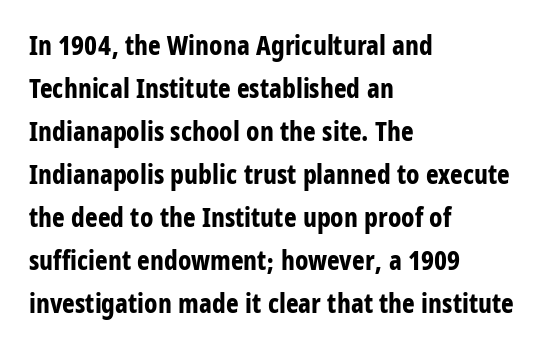
Q: Is the text bold? A: Yes.
Q: Is the text italic (slanted)? A: No, it is upright.
Q: Is the text underlined? A: No.
Q: How is the paragraph aligned? A: Left-aligned.
Q: Is the spacing between letters normal or unusually wide? A: Normal.
Q: Is the spacing between lines tight, normal or loose? A: Normal.
